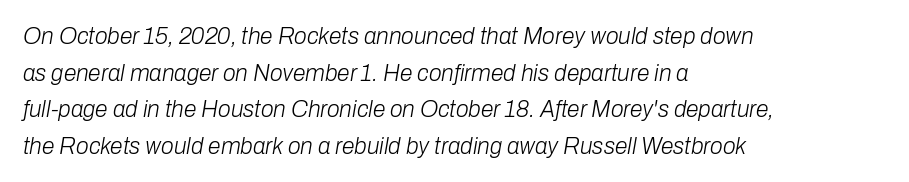
{"italic": "yes", "lean": "right", "slant_degrees": 10, "bold": "no", "underline": "no", "align": "left", "line_spacing": "normal", "line_spacing_ratio": 1.59, "letter_spacing": "normal", "letter_spacing_em": 0.0, "glyph_px": 23}
